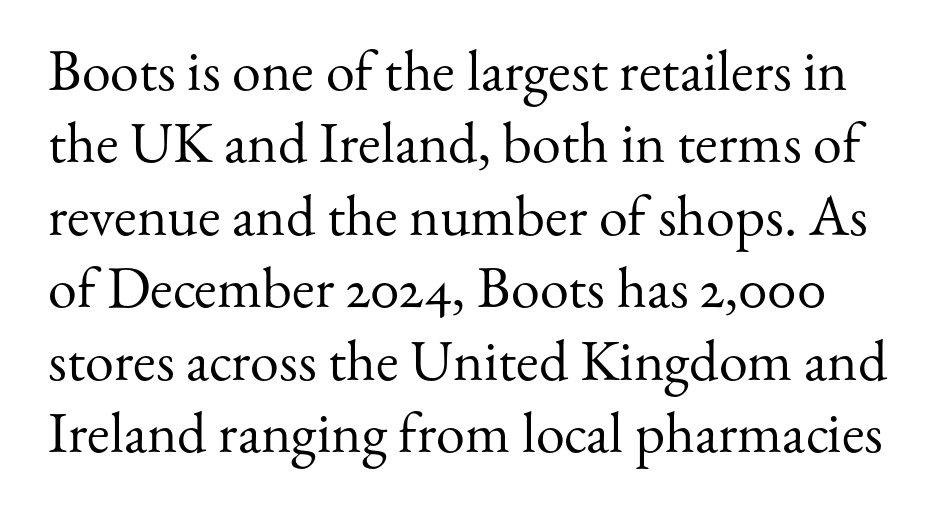
Lines of text with bare space underneath. The weight tops out at a normal text grade. A typesetter would label this face a serif. Nope, not italic — everything's standing straight. Regular leading.
